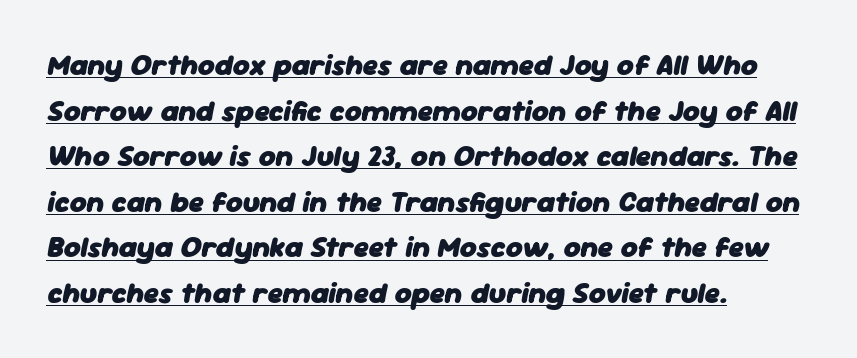
Q: Is the text bold? A: Yes.
Q: Is the text italic (slanted)? A: Yes, it leans right by about 11 degrees.
Q: Is the text underlined? A: Yes.
Q: How is the paragraph aligned? A: Left-aligned.
Q: Is the spacing between letters normal or unusually wide? A: Normal.
Q: Is the spacing between lines tight, normal or loose? A: Normal.
Q: Width (condensed, normal, or wide)? A: Normal.
Q: Stroke contrast? A: Low.
Q: x-height? A: Medium.
Q: Monospaced? A: No.
